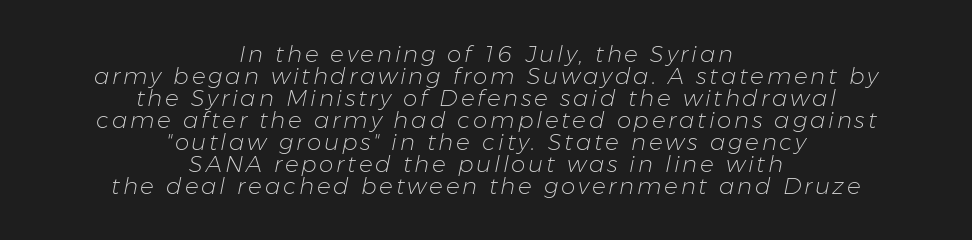
{"italic": "yes", "lean": "right", "slant_degrees": 11, "bold": "no", "underline": "no", "align": "center", "line_spacing": "tight", "line_spacing_ratio": 0.96, "glyph_px": 23}
